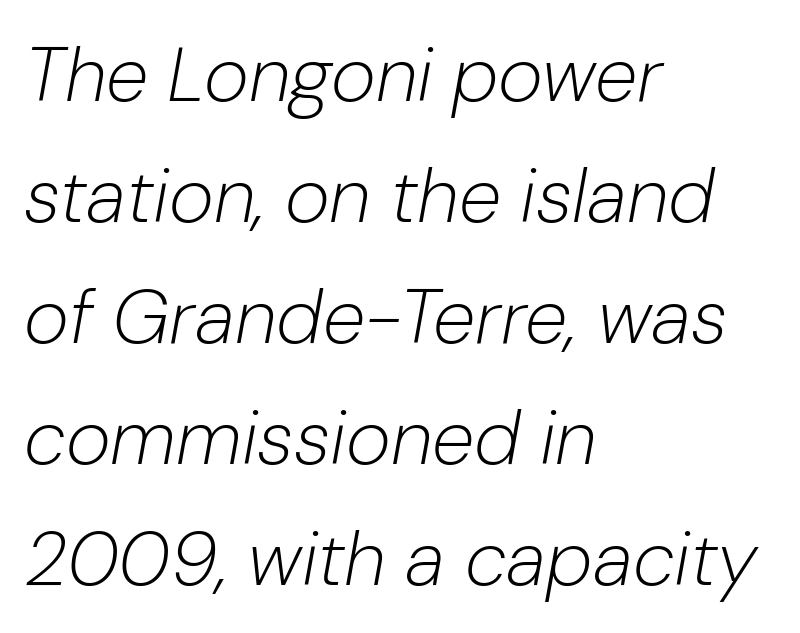
A typesetter would call this zero additional tracking. Is this a heavy cut? Hardly; it is regular or lighter. Normally led — the rows are evenly, conventionally spaced. The passage shown is typed in a proportional face where columns would drift.
